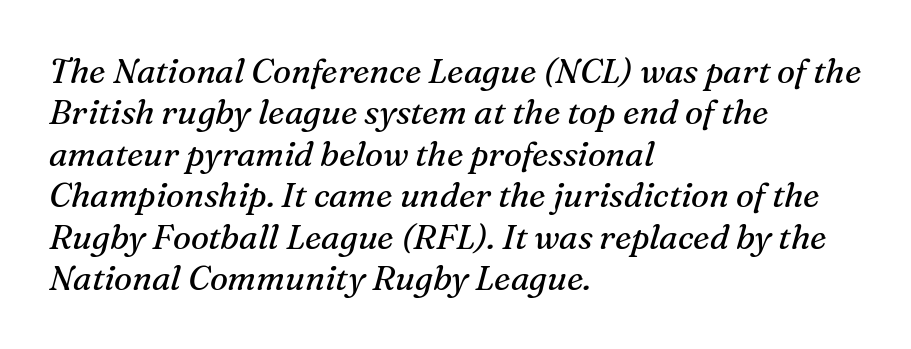
Here the glyphs are tracked normally, forming tight word shapes. Is this a sans? No — the strokes have serifs. These glyphs show unthickened strokes, regular width or finer. These lines are rendered in a variable-pitch font. The lines in this sample share a left origin and differ only in where they stop. Only glyphs here, with clear space below each row.
